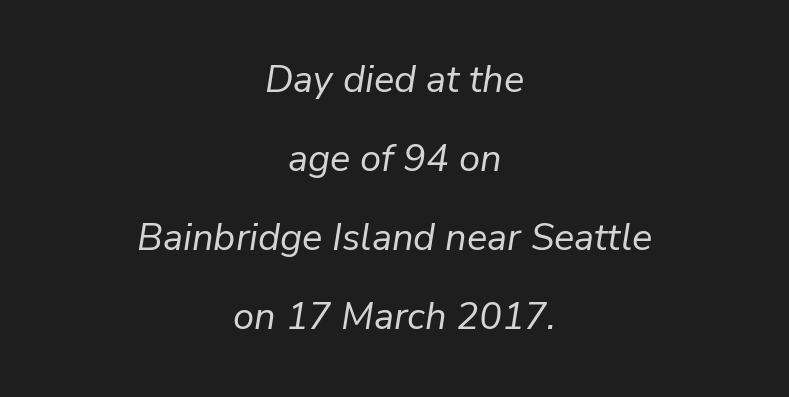
Q: Is the text bold? A: No.
Q: Is the text italic (slanted)? A: Yes, it leans right by about 9 degrees.
Q: Is the text underlined? A: No.
Q: How is the paragraph aligned? A: Centered.
Q: Is the spacing between letters normal or unusually wide? A: Normal.
Q: Is the spacing between lines tight, normal or loose? A: Loose.
Q: Width (condensed, normal, or wide)? A: Normal.
Q: Stroke contrast? A: Low.
Q: x-height? A: Medium.
Q: Monospaced? A: No.
